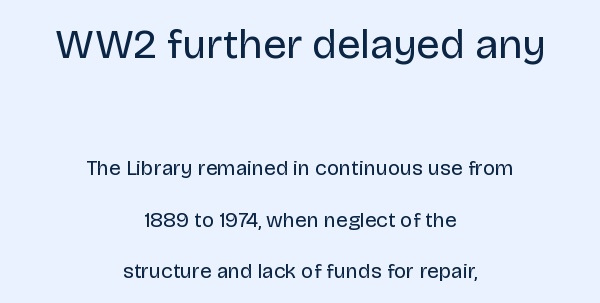
Q: Is the text bold? A: No.
Q: Is the text italic (slanted)? A: No, it is upright.
Q: Is the typeface a serif or a sans-serif typeface? A: Sans-serif.
Q: Is the text underlined? A: No.
Q: How is the paragraph aligned? A: Centered.
Q: Is the spacing between letters normal or unusually wide? A: Normal.
Q: Is the spacing between lines tight, normal or loose? A: Loose.
Q: Which block of text is set in a larger size, the first (top) or the second (bottom)? A: The first (top) one.
Q: Width (condensed, normal, or wide)? A: Normal.
Q: Stroke contrast? A: Low.
Q: x-height? A: Large.
Q: Monospaced? A: No.
